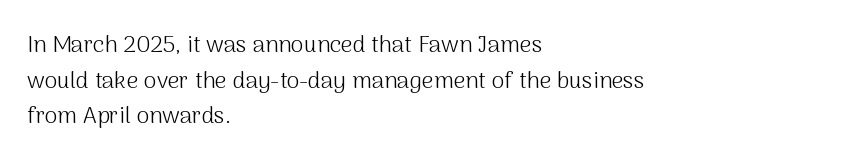
Baseline-to-baseline distance is the conventional proportion of letter height. The passage is arranged the way most books set body copy — flush left. The glyphs are unaccompanied by any horizontal stroke below them. The gaps between neighbouring characters are ordinary and unremarkable.
